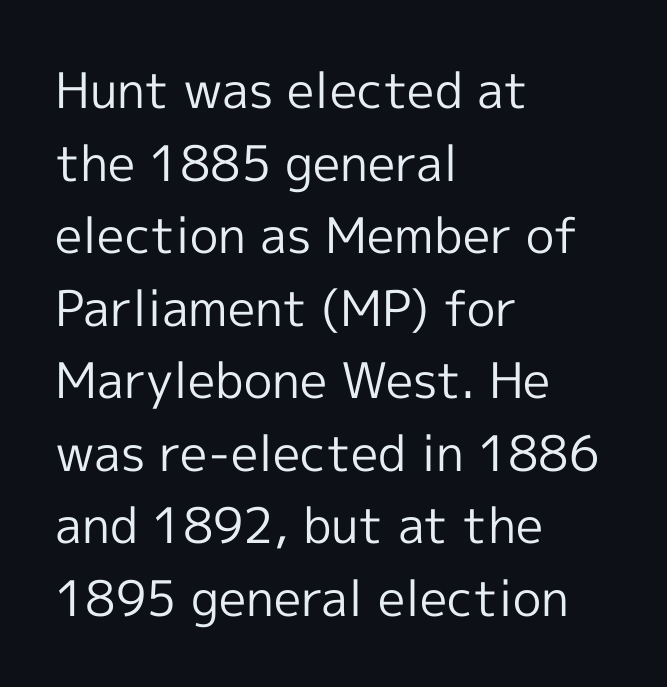
Q: Is the text bold? A: No.
Q: Is the text italic (slanted)? A: No, it is upright.
Q: Is the typeface a serif or a sans-serif typeface? A: Sans-serif.
Q: Is the text underlined? A: No.
Q: How is the paragraph aligned? A: Left-aligned.
Q: Is the spacing between letters normal or unusually wide? A: Normal.
Q: Is the spacing between lines tight, normal or loose? A: Normal.
Q: Width (condensed, normal, or wide)? A: Normal.
Q: x-height? A: Medium.
Q: Monospaced? A: No.
